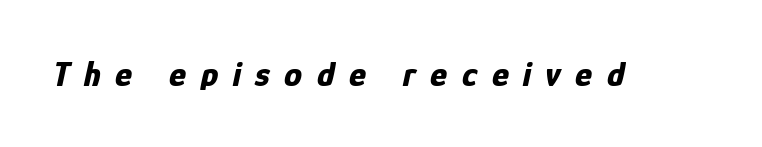
{"italic": "yes", "lean": "right", "slant_degrees": 12, "bold": "yes", "weight": "bold", "width": "condensed", "stroke_contrast": "low", "x_height": "medium", "monospaced": "no", "underline": "no", "letter_spacing": "wide", "letter_spacing_em": 0.4, "glyph_px": 36}
